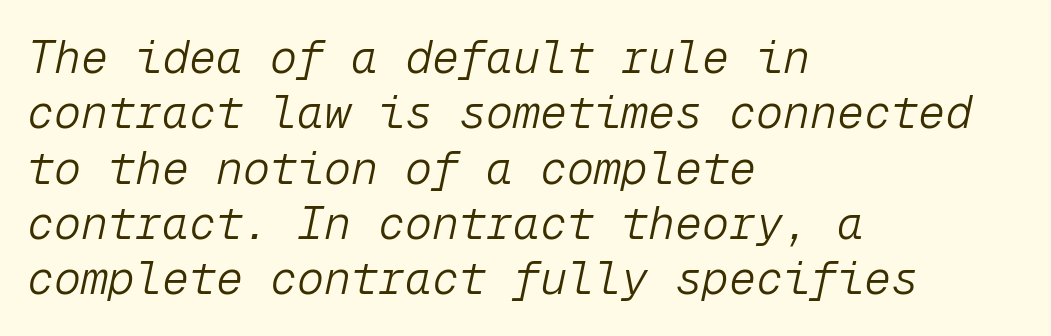
The image shows 45 px light type, italic (leaning right), monospaced; set left-aligned, line spacing 1.23x, normal letter spacing, not underlined; low stroke contrast and a medium x-height.
